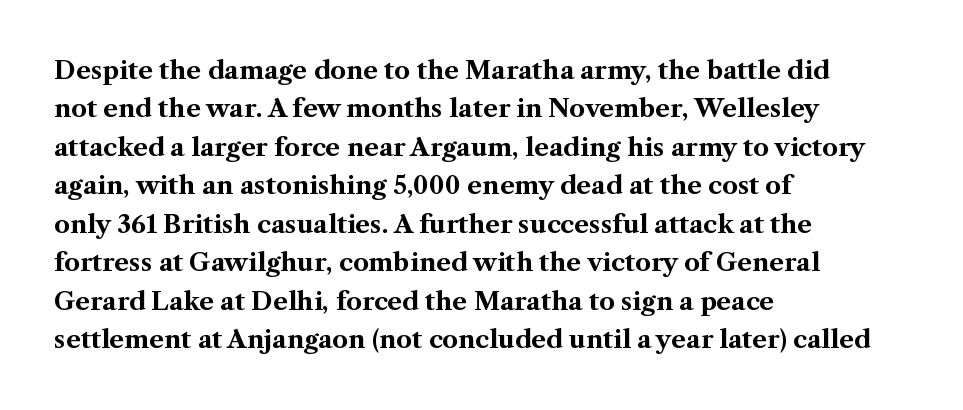
Here the glyphs are tracked normally, forming tight word shapes. Does the weight exceed regular? Yes, all the way to bold. The text block is weighted toward the left margin, trailing off unevenly rightward. Style check: upright. Notice how descenders clear the ascenders below comfortably — that's standard leading. Glance below the letters and you will spot only blank space.
